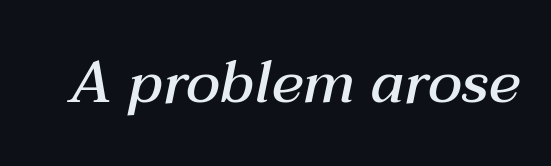
On the weight axis this lands at semibold, roughly 600. You could not count columns in this text — the font is proportionally spaced. Observe the ordinary spacing: letters are neighbours, not strangers. This sample uses an oblique cut, with every glyph tilted off the vertical.
